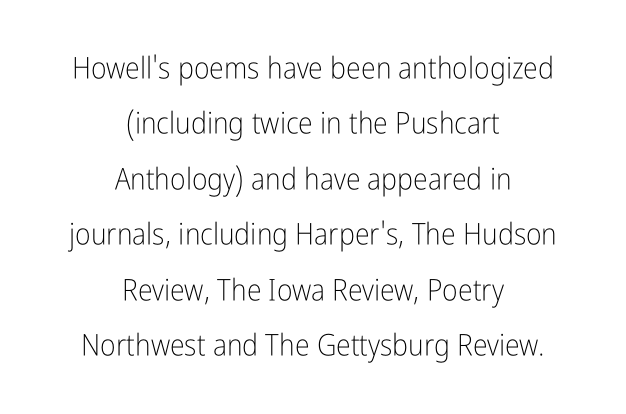
The image shows 30 px light, condensed sans-serif type, upright; set centered, line spacing 1.85x, normal letter spacing, not underlined; low stroke contrast and a medium x-height.
